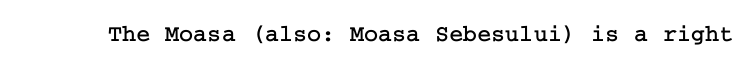
The image shows 24 px text type, upright; set normal letter spacing, not underlined.
